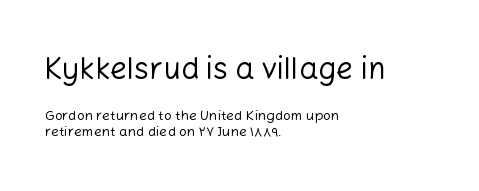
The image shows 30 px regular-weight sans-serif type, upright; set left-aligned, line spacing 1.16x, normal letter spacing, not underlined; the first (top) block is 2.14x larger; low stroke contrast and a medium x-height.
